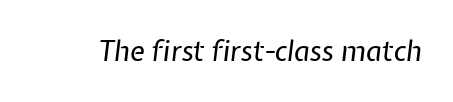
{"italic": "yes", "lean": "right", "slant_degrees": 7, "bold": "no", "weight": "regular", "width": "normal", "stroke_contrast": "low", "x_height": "medium", "monospaced": "no", "underline": "no", "letter_spacing": "normal", "letter_spacing_em": 0.0, "glyph_px": 28}
